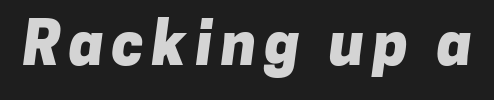
Is this a sans? Yes — the strokes have no serifs. Varying glyph widths throughout — classic text-font behaviour. Emphasis by weight is at full strength: bold. The foot of each line stays bare and open.
